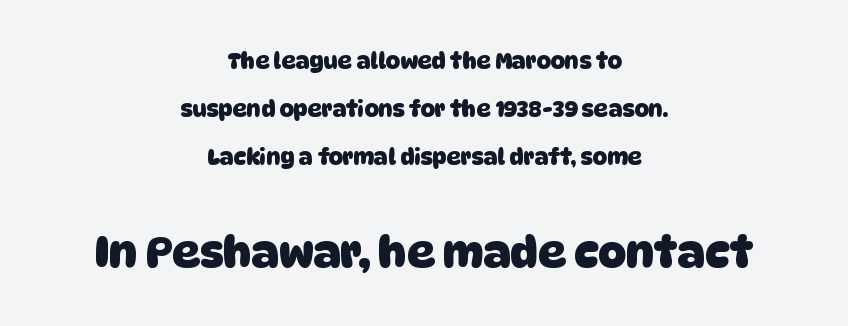
Look at the stroke-to-counter ratio: heavy, a bold. The passage shown has conventional tracking throughout. You could not count columns in this text — the font is proportionally spaced. A sans-serif font was chosen for this passage.
